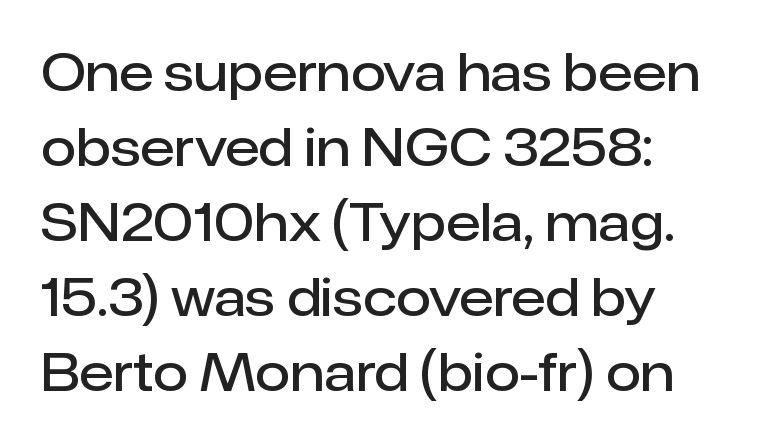
Q: Is the text bold? A: Semi-bold.
Q: Is the text italic (slanted)? A: No, it is upright.
Q: Is the typeface a serif or a sans-serif typeface? A: Sans-serif.
Q: Is the text underlined? A: No.
Q: Is the spacing between letters normal or unusually wide? A: Normal.
Q: Is the spacing between lines tight, normal or loose? A: Normal.
Q: Width (condensed, normal, or wide)? A: Normal.
Q: Stroke contrast? A: Low.
Q: x-height? A: Medium.
Q: Monospaced? A: No.
